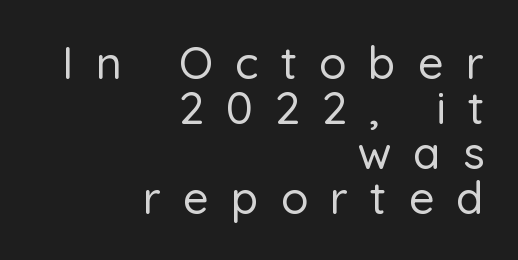
Q: Is the text italic (slanted)? A: No, it is upright.
Q: Is the typeface a serif or a sans-serif typeface? A: Sans-serif.
Q: Is the text underlined? A: No.
Q: How is the paragraph aligned? A: Right-aligned.
Q: Is the spacing between letters normal or unusually wide? A: Unusually wide.
Q: Is the spacing between lines tight, normal or loose? A: Tight.
Q: Width (condensed, normal, or wide)? A: Normal.
Q: Stroke contrast? A: Low.
Q: x-height? A: Medium.
Q: Monospaced? A: No.
